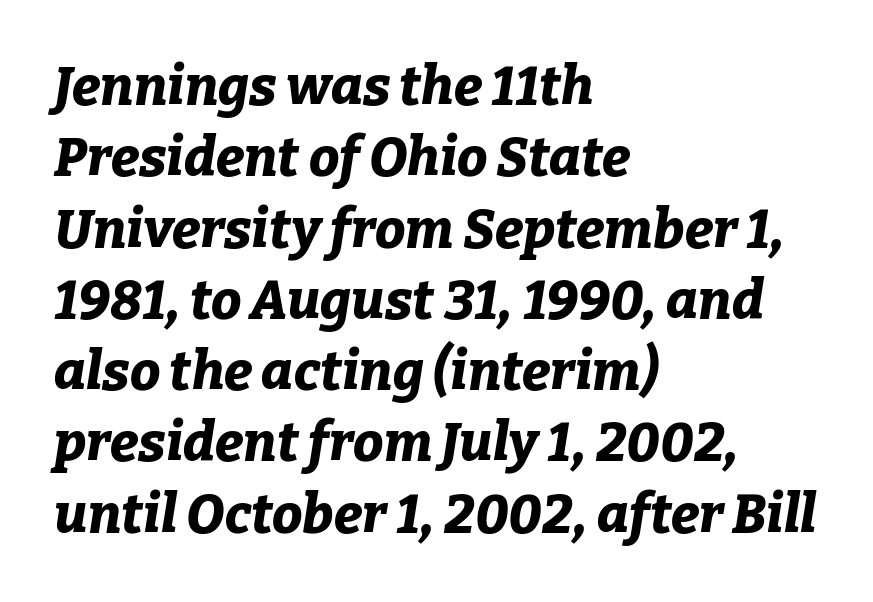
Q: Is the text bold? A: Yes.
Q: Is the text italic (slanted)? A: Yes, it leans right by about 9 degrees.
Q: Is the text underlined? A: No.
Q: How is the paragraph aligned? A: Left-aligned.
Q: Is the spacing between letters normal or unusually wide? A: Normal.
Q: Is the spacing between lines tight, normal or loose? A: Normal.
Q: Width (condensed, normal, or wide)? A: Normal.
Q: Stroke contrast? A: Low.
Q: x-height? A: Medium.
Q: Monospaced? A: No.
